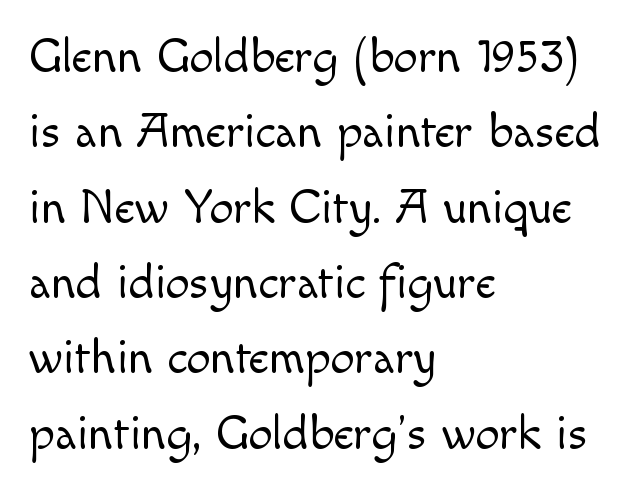
The image shows 48 px light sans-serif type, upright; set left-aligned, normal line spacing (1.57x), normal letter spacing, not underlined; a small x-height.
